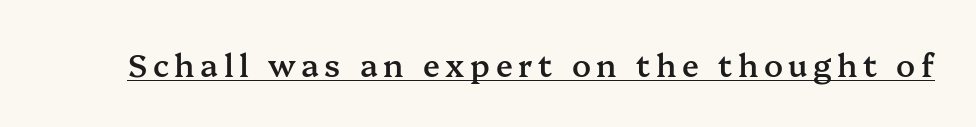
The image shows 31 px semibold serif type, upright; set underlined; medium stroke contrast and a medium x-height.
